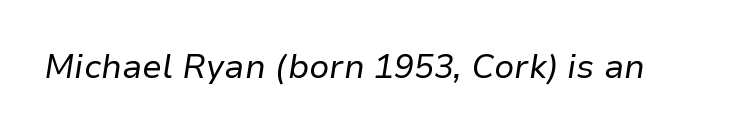
{"italic": "yes", "lean": "right", "slant_degrees": 9, "bold": "no", "weight": "regular", "width": "normal", "stroke_contrast": "low", "x_height": "medium", "monospaced": "no", "underline": "no", "letter_spacing": "normal", "letter_spacing_em": 0.0, "glyph_px": 33}
